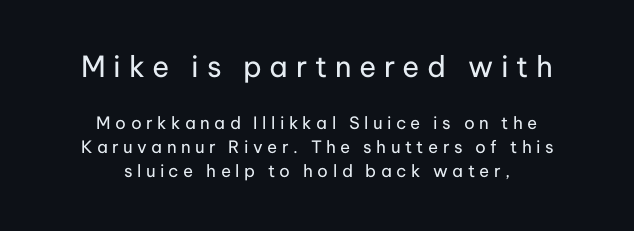
{"serif": "no", "italic": "no", "bold": "no", "weight": "regular", "width": "normal", "stroke_contrast": "low", "x_height": "medium", "monospaced": "no", "underline": "no", "align": "center", "line_spacing": "normal", "line_spacing_ratio": 1.41, "letter_spacing": "wide", "letter_spacing_em": 0.26, "larger_block": "first", "size_ratio": 1.71, "glyph_px": 29}
